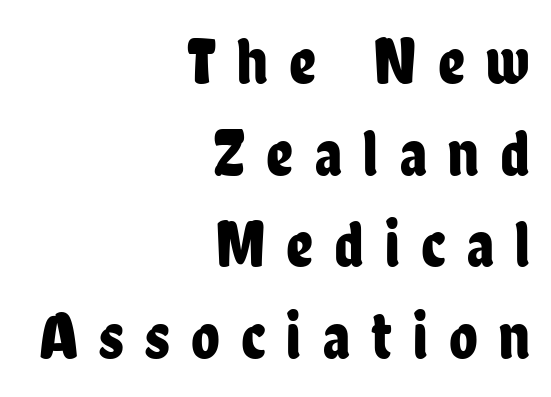
Q: Is the text italic (slanted)? A: No, it is upright.
Q: Is the typeface a serif or a sans-serif typeface? A: Sans-serif.
Q: Is the text underlined? A: No.
Q: How is the paragraph aligned? A: Right-aligned.
Q: Is the spacing between letters normal or unusually wide? A: Unusually wide.
Q: Is the spacing between lines tight, normal or loose? A: Normal.
Q: Width (condensed, normal, or wide)? A: Condensed.
Q: Stroke contrast? A: Low.
Q: x-height? A: Medium.
Q: Monospaced? A: No.
